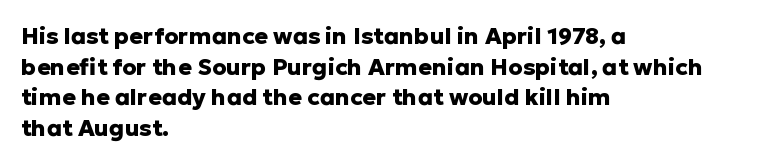
Nobody touched the tracking dial on this one. Heft: maximum for text — a bold. The rendering anchors every line to the left-hand side. The line-height multiplier appears to be the usual default.
